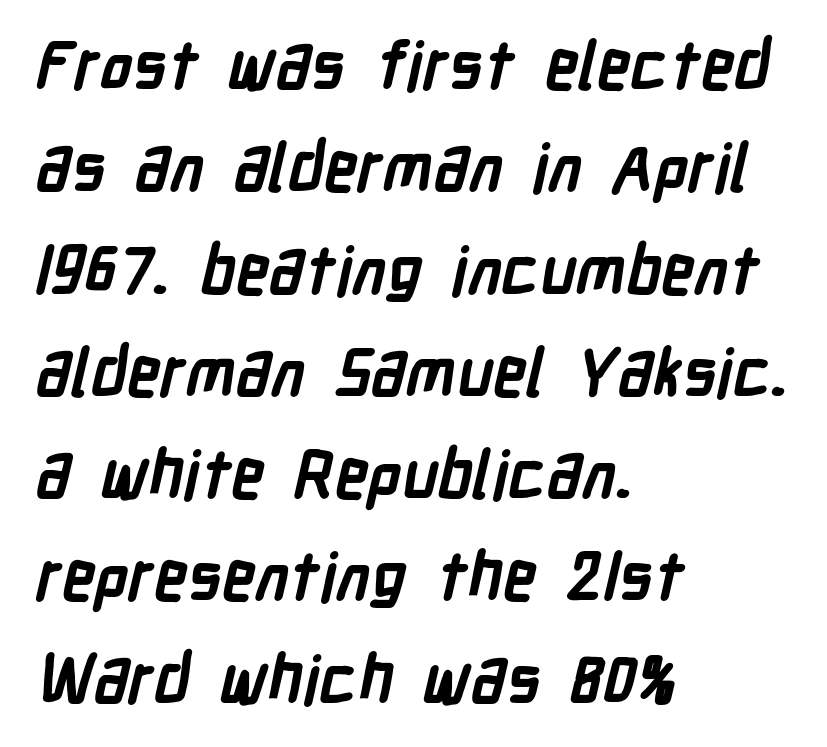
The image shows 66 px semibold, condensed sans-serif type; set left-aligned, normal line spacing (1.55x), normal letter spacing, not underlined; low stroke contrast and a medium x-height.
